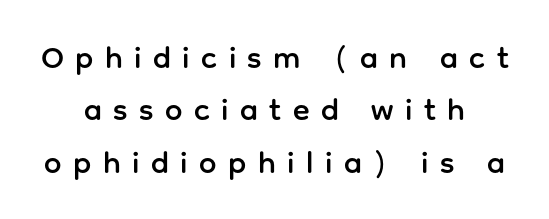
Horizontally, the lines are justified to the midpoint only. These lines are composed in type without serifs. Italic? Not at all — the glyphs are vertical. The gap between lines stays unmarked.
